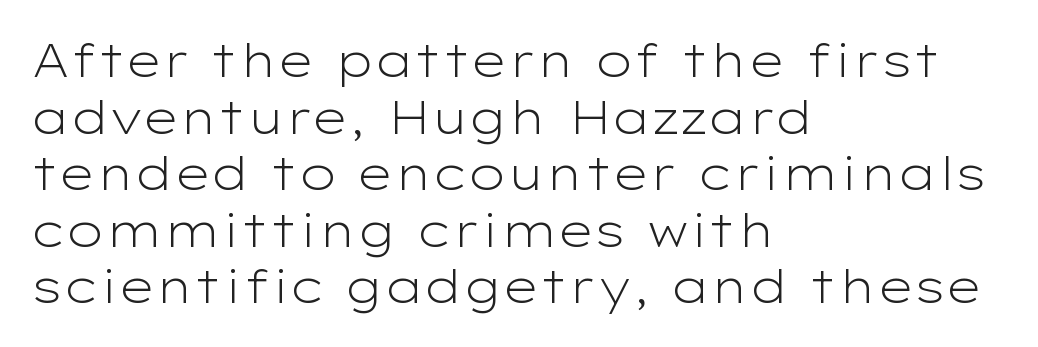
Each stroke keeps to a modest, everyday thickness or less. Does the lettering tilt? It doesn't — this is upright. Short note: letters normally spaced. Teacher's note: observe the even left margin — that is flush-left alignment.
